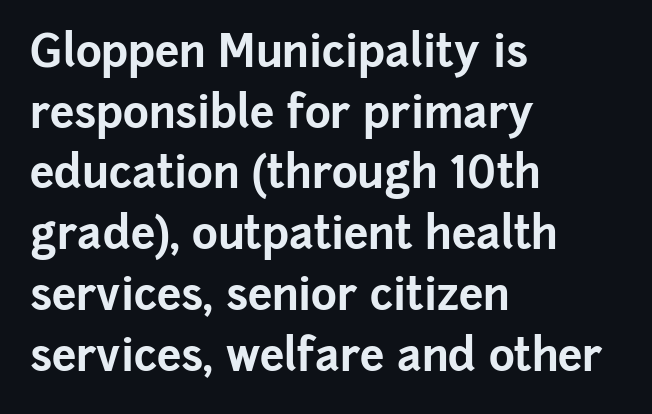
Compared with an ordinary text face, these strokes are far heavier — a full bold. This rendering employs a face without finishing strokes, i.e., a sans-serif. Baseline-to-baseline distance is the conventional proportion of letter height. Is the letter spacing exaggerated? No — it looks like the ordinary default. The ragged edge is on the right, which tells us the setting is flush left.
